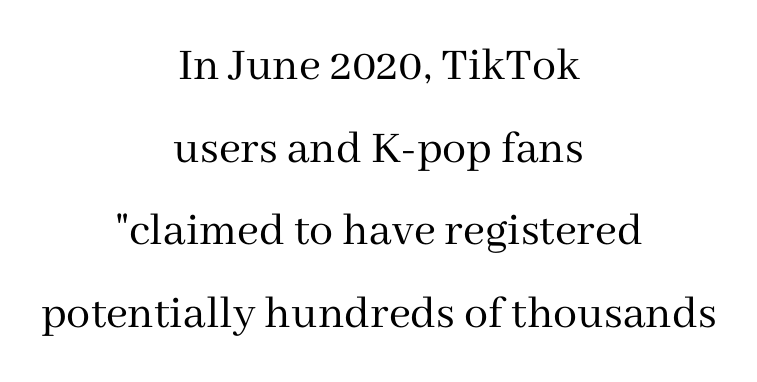
The image shows 48 px regular-weight serif type, upright; set centered, line spacing 1.72x, normal letter spacing, not underlined; medium stroke contrast and a medium x-height.
